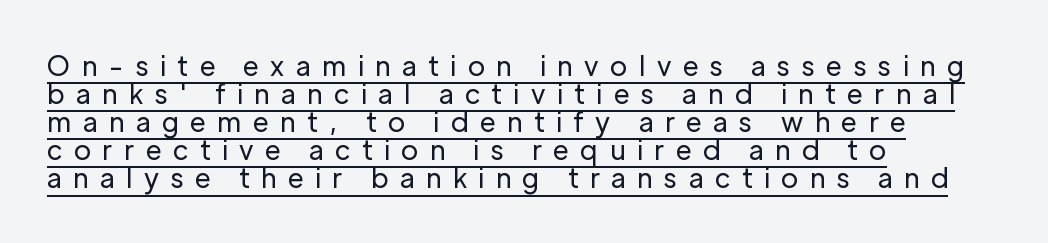
{"italic": "no", "bold": "no", "underline": "yes", "align": "left", "line_spacing": "tight", "line_spacing_ratio": 1.04, "letter_spacing": "wide", "letter_spacing_em": 0.44, "glyph_px": 27}
